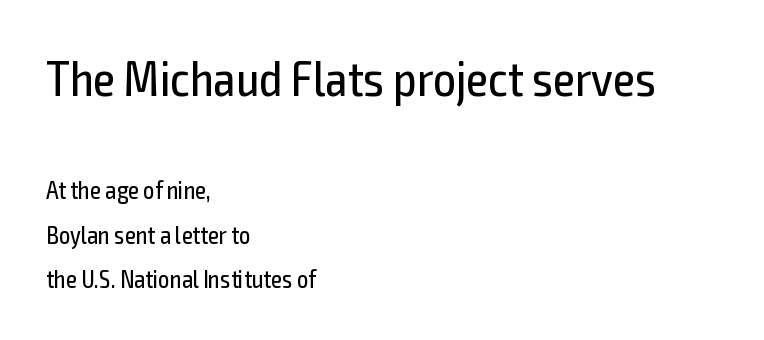
Q: Is the text bold? A: No.
Q: Is the text italic (slanted)? A: No, it is upright.
Q: Is the typeface a serif or a sans-serif typeface? A: Sans-serif.
Q: Is the text underlined? A: No.
Q: How is the paragraph aligned? A: Left-aligned.
Q: Is the spacing between letters normal or unusually wide? A: Normal.
Q: Which block of text is set in a larger size, the first (top) or the second (bottom)? A: The first (top) one.
Q: Width (condensed, normal, or wide)? A: Condensed.
Q: x-height? A: Medium.
Q: Monospaced? A: No.
